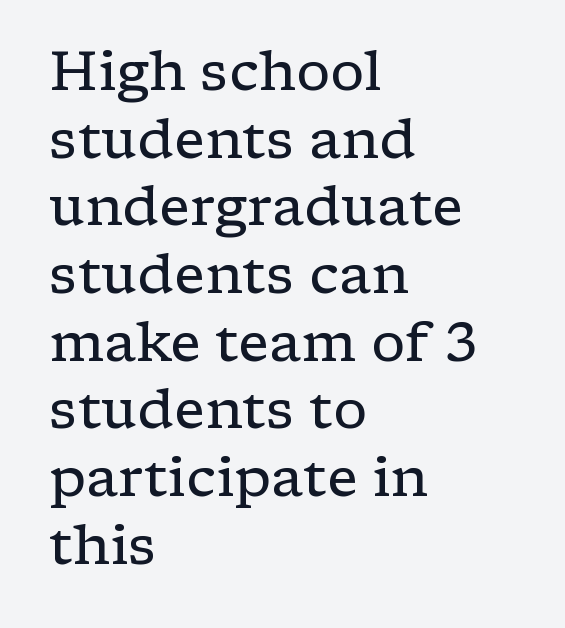
The paragraph has a hard left edge and a soft right edge. Characters remain perfectly vertical along every line. Compared with a typical body face, this is equally light or lighter still. Here the designer chose a conventional face with non-uniform glyph widths.
